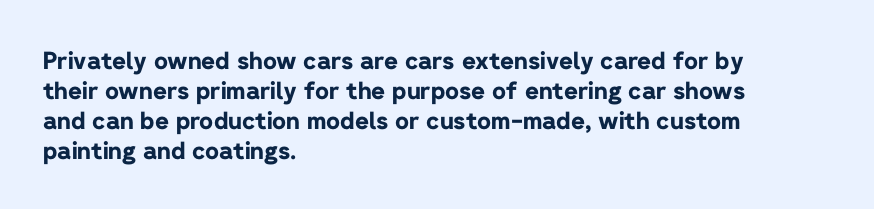
The characters look thick and weighty, a clear bold. Rows of type keep a routine distance in the vertical direction. Each word holds together tightly as a unit, with standard inter-letter gaps. Does the copy run flush right? No — it runs flush left. Beneath every word, the page is bare.
